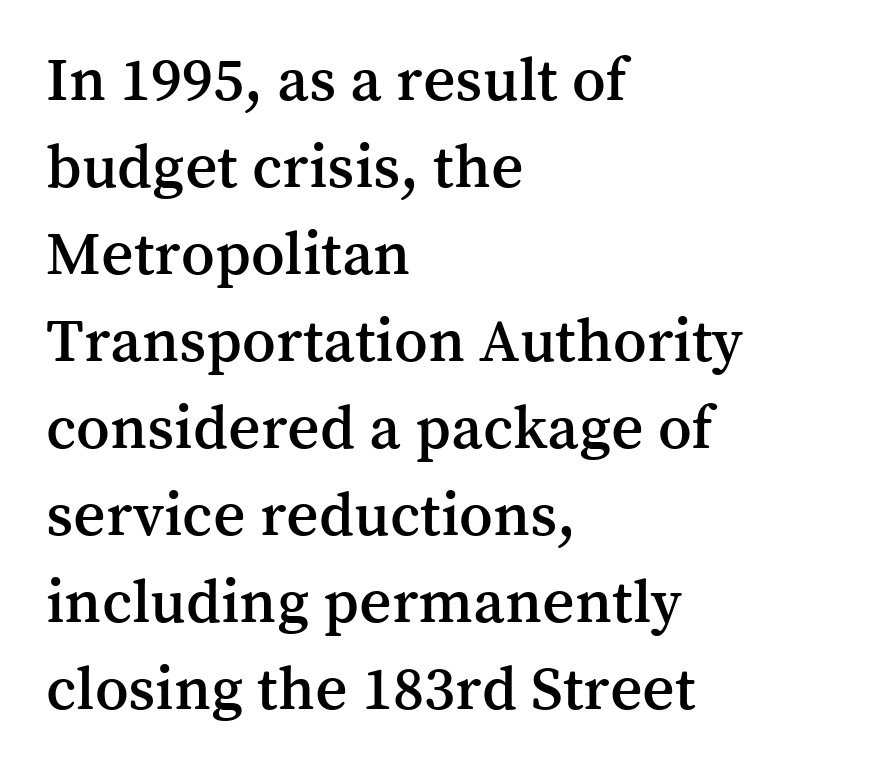
The lines are quadded left. The vertical gap from one line to the next is medium. Here the designer chose a conventional face with non-uniform glyph widths. Stroke terminals: seriffed. The baseline area is clear.
